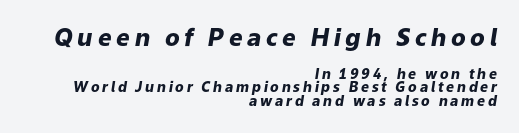
The image shows 24 px bold type, italic (leaning right); set right-aligned, tight line spacing (0.98x), unusually wide letter spacing (+0.2 em), not underlined; the first (top) block is 1.71x larger.
